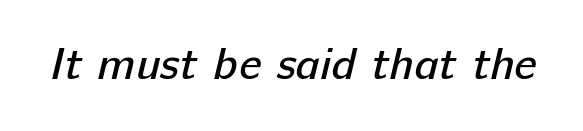
The face used here is proportionally spaced, like ordinary book or web type. Letter spacing: default. Stems here are at most as thick as an everyday book face. The space beneath each line is pristine and unruled. The typeface chosen for these lines omits serifs.
